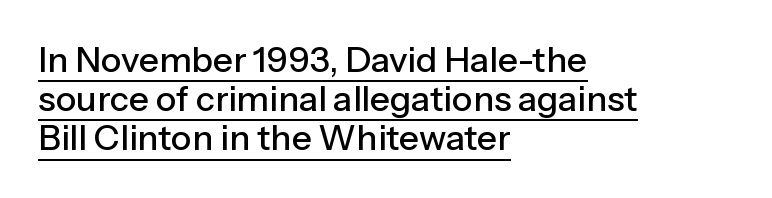
The image shows 35 px sans-serif type, upright; set left-aligned, tight line spacing (1.12x), normal letter spacing, underlined; low stroke contrast and a medium x-height.
